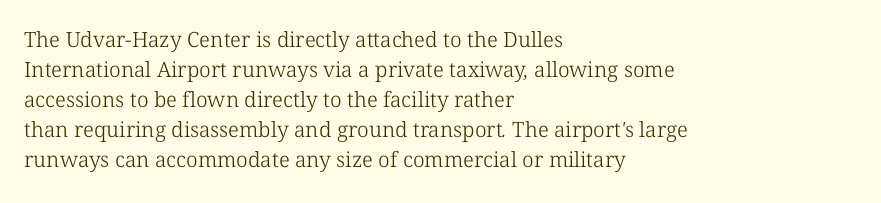
{"bold": "no", "underline": "no", "align": "left", "line_spacing": "normal", "line_spacing_ratio": 1.43, "letter_spacing": "normal", "letter_spacing_em": 0.0, "glyph_px": 21}
